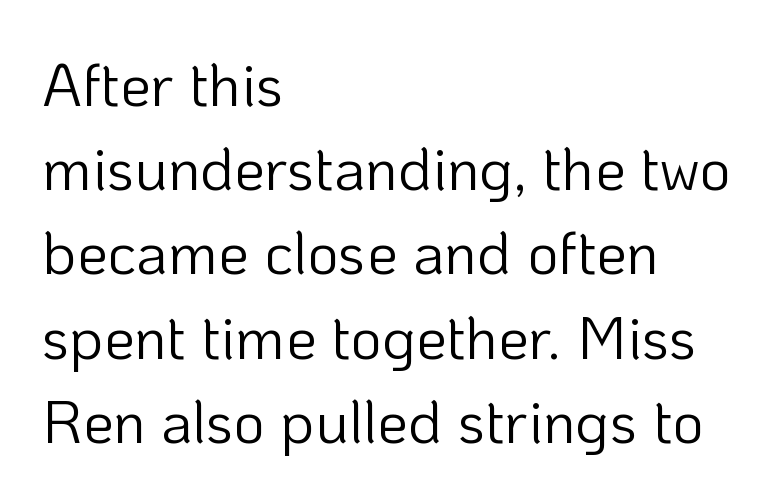
The image shows 61 px light sans-serif type, upright; set left-aligned, normal line spacing (1.38x), normal letter spacing, not underlined; low stroke contrast and a medium x-height.
